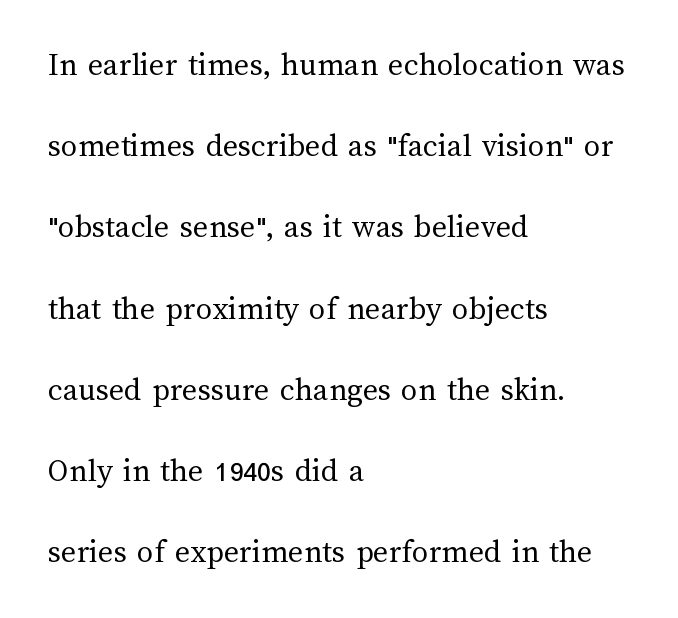
Q: Is the text bold? A: No.
Q: Is the text italic (slanted)? A: No, it is upright.
Q: Is the text underlined? A: No.
Q: How is the paragraph aligned? A: Left-aligned.
Q: Is the spacing between letters normal or unusually wide? A: Normal.
Q: Is the spacing between lines tight, normal or loose? A: Loose.
Q: Width (condensed, normal, or wide)? A: Normal.
Q: Stroke contrast? A: Medium.
Q: x-height? A: Medium.
Q: Monospaced? A: No.
